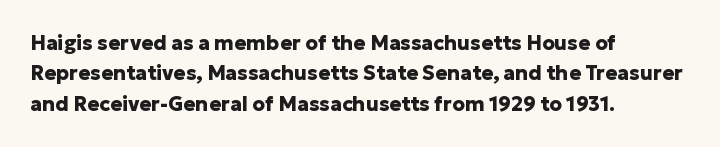
The image shows 20 px bold type, upright; set left-aligned, normal line spacing (1.52x), normal letter spacing, not underlined.
